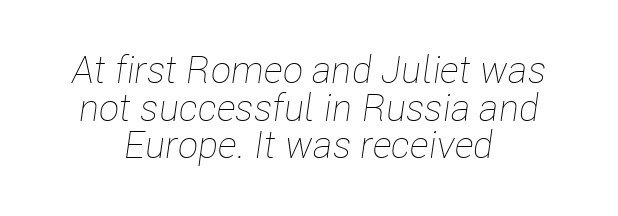
Q: Is the text bold? A: No.
Q: Is the text italic (slanted)? A: Yes, it leans right by about 8 degrees.
Q: Is the text underlined? A: No.
Q: How is the paragraph aligned? A: Centered.
Q: Is the spacing between letters normal or unusually wide? A: Normal.
Q: Is the spacing between lines tight, normal or loose? A: Tight.
Q: Width (condensed, normal, or wide)? A: Condensed.
Q: Stroke contrast? A: Low.
Q: x-height? A: Medium.
Q: Monospaced? A: No.
